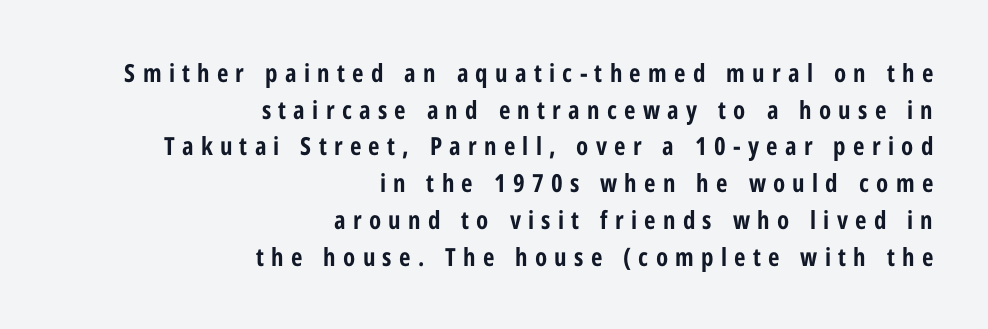
{"italic": "no", "bold": "yes", "underline": "no", "align": "right", "line_spacing": "normal", "line_spacing_ratio": 1.47, "letter_spacing": "wide", "letter_spacing_em": 0.29, "glyph_px": 25}
